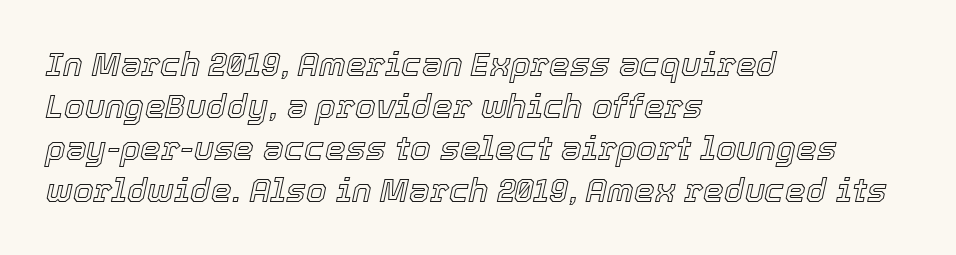
{"italic": "yes", "lean": "right", "slant_degrees": 12, "width": "normal", "x_height": "medium", "monospaced": "no", "underline": "no", "align": "left", "line_spacing": "normal", "line_spacing_ratio": 1.27, "letter_spacing": "normal", "letter_spacing_em": 0.0, "glyph_px": 33}
